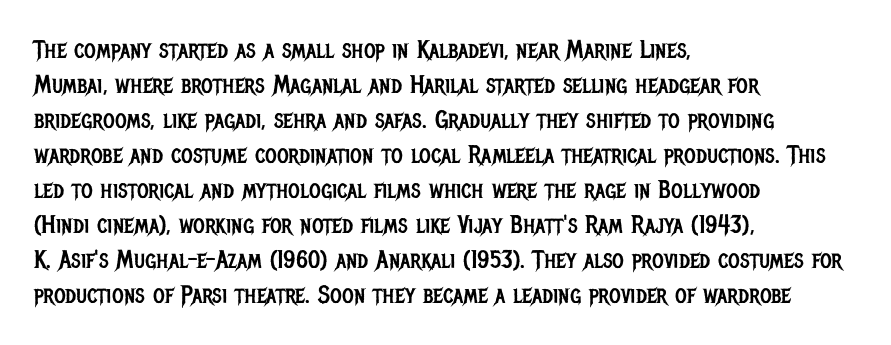
The image shows 25 px text type, upright; set left-aligned, normal line spacing (1.4x), normal letter spacing, not underlined.
